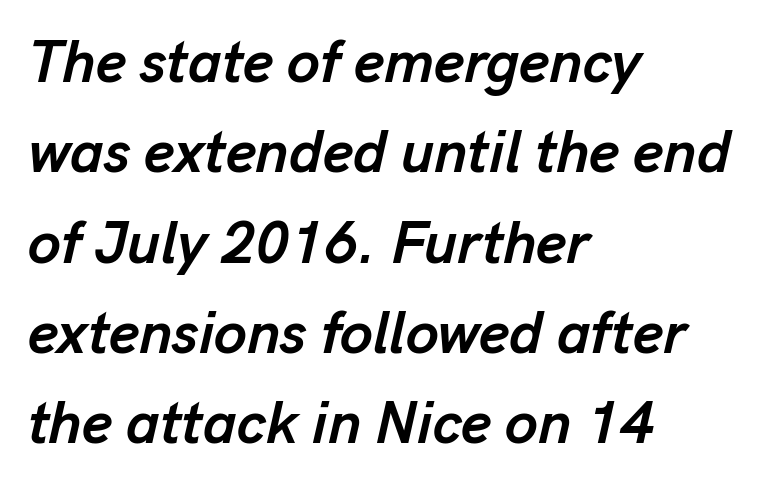
One-word summary of the alignment: left. Style check: oblique. Note the varied advance widths — an 'i' is clearly narrower than an 'm'. Tracking value appears to be zero — textbook default spacing.
